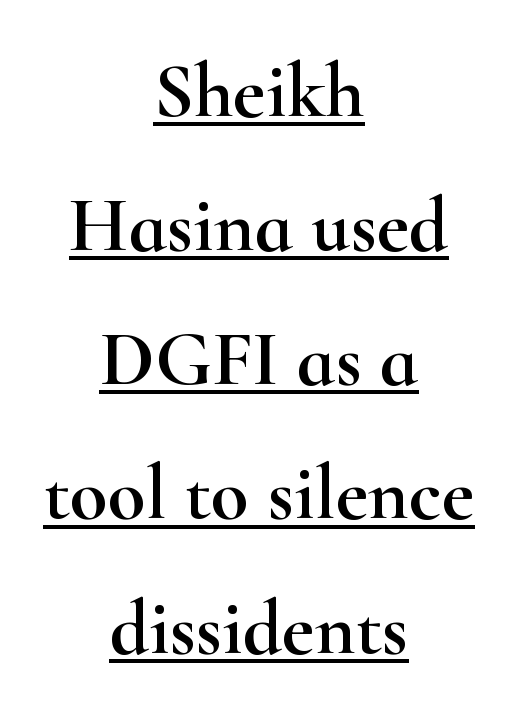
Q: Is the text italic (slanted)? A: No, it is upright.
Q: Is the typeface a serif or a sans-serif typeface? A: Serif.
Q: Is the text underlined? A: Yes.
Q: How is the paragraph aligned? A: Centered.
Q: Is the spacing between letters normal or unusually wide? A: Normal.
Q: Width (condensed, normal, or wide)? A: Wide.
Q: Stroke contrast? A: High.
Q: x-height? A: Small.
Q: Monospaced? A: No.
